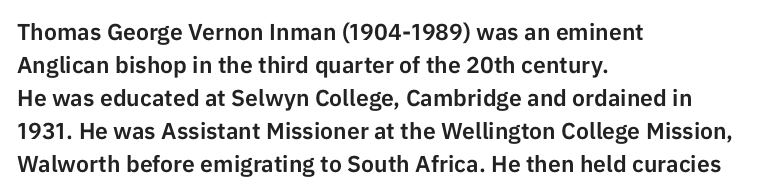
{"italic": "no", "underline": "no", "align": "left", "line_spacing": "normal", "line_spacing_ratio": 1.43, "letter_spacing": "normal", "letter_spacing_em": 0.0, "glyph_px": 23}
